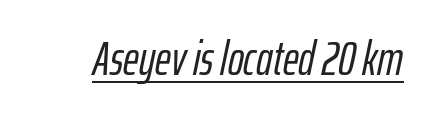
Q: Is the text italic (slanted)? A: Yes, it leans right by about 12 degrees.
Q: Is the text underlined? A: Yes.
Q: Is the spacing between letters normal or unusually wide? A: Normal.
Q: Width (condensed, normal, or wide)? A: Condensed.
Q: Stroke contrast? A: Low.
Q: x-height? A: Medium.
Q: Monospaced? A: No.
